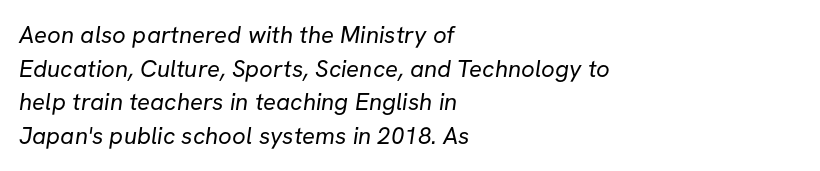
{"bold": "no", "underline": "no", "align": "left", "line_spacing": "normal", "line_spacing_ratio": 1.4, "letter_spacing": "normal", "letter_spacing_em": 0.0, "glyph_px": 24}
